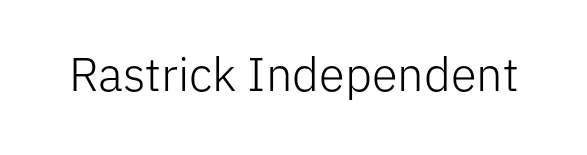
{"serif": "no", "italic": "no", "bold": "no", "weight": "light", "width": "normal", "stroke_contrast": "low", "x_height": "medium", "monospaced": "no", "underline": "no", "letter_spacing": "normal", "letter_spacing_em": 0.0, "glyph_px": 47}
